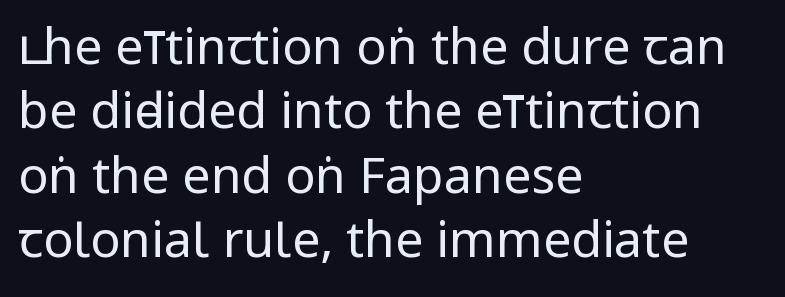
{"serif": "no", "italic": "no", "bold": "no", "weight": "regular", "width": "condensed", "stroke_contrast": "low", "x_height": "large", "monospaced": "no", "underline": "no", "align": "left", "line_spacing": "normal", "line_spacing_ratio": 1.29, "letter_spacing": "normal", "letter_spacing_em": 0.0, "glyph_px": 50}
